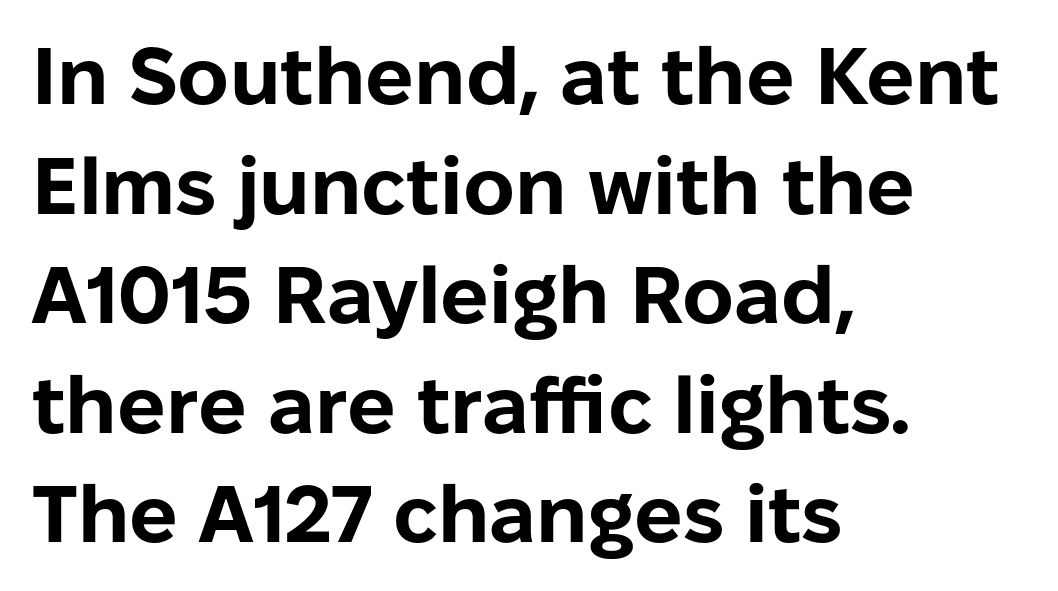
{"serif": "no", "italic": "no", "bold": "yes", "weight": "bold", "width": "normal", "stroke_contrast": "low", "x_height": "medium", "monospaced": "no", "underline": "no", "align": "left", "line_spacing": "normal", "line_spacing_ratio": 1.37, "letter_spacing": "normal", "letter_spacing_em": 0.0, "glyph_px": 80}
